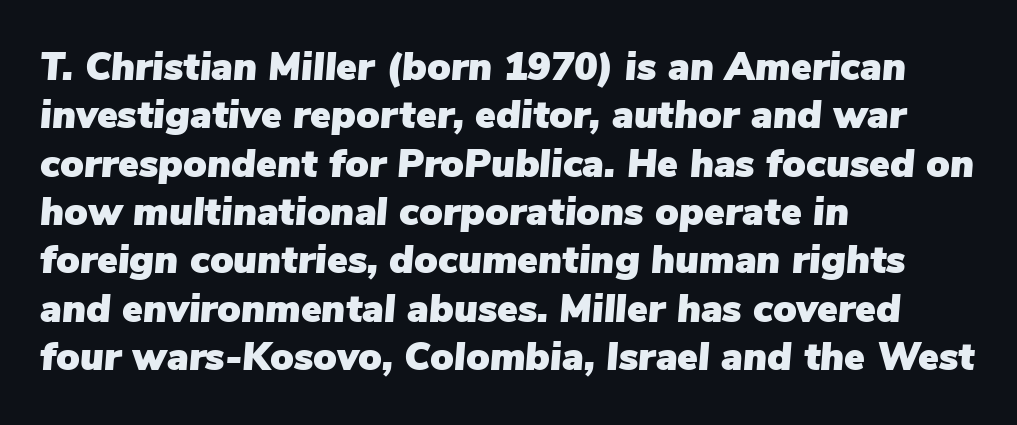
Typeset ragged right — the left edge is the straight one. Looks like regular typesetting: each glyph gets only the width it needs. The font's italic variant was chosen for this text. Letters rest on an invisible, unmarked baseline.
